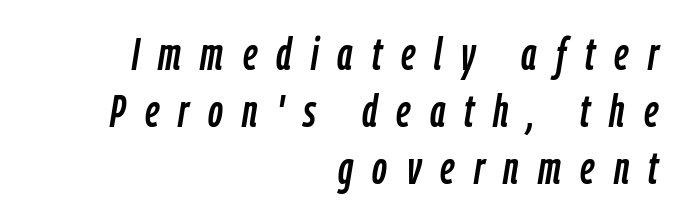
Q: Is the text italic (slanted)? A: Yes, it leans right by about 9 degrees.
Q: Is the text underlined? A: No.
Q: How is the paragraph aligned? A: Right-aligned.
Q: Is the spacing between letters normal or unusually wide? A: Unusually wide.
Q: Width (condensed, normal, or wide)? A: Condensed.
Q: Stroke contrast? A: Low.
Q: x-height? A: Medium.
Q: Monospaced? A: No.
